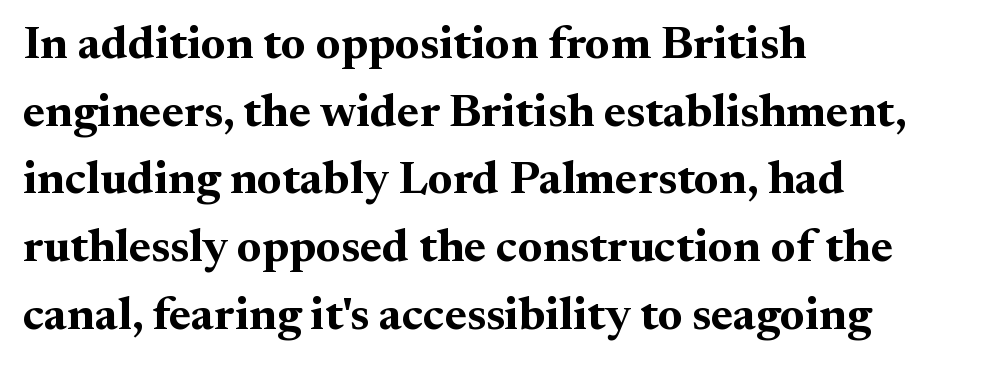
The space directly below the letters is spotless. This sample has the flowing, uneven cadence of proportional lettering. The paragraph shown leans on its left margin. You can tell from the footed stems that serif type was used. Chunky letters — that's bold for sure.
